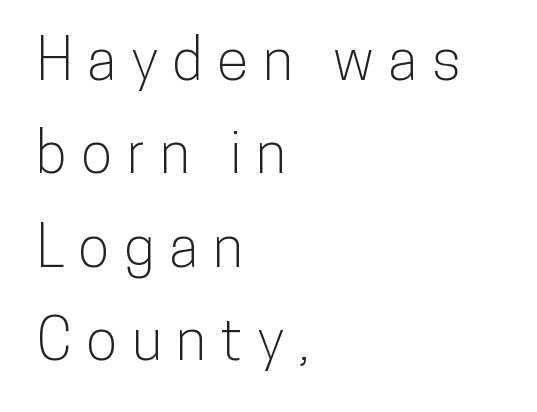
{"serif": "no", "italic": "no", "width": "condensed", "stroke_contrast": "low", "x_height": "medium", "monospaced": "no", "underline": "no", "align": "left", "line_spacing": "normal", "line_spacing_ratio": 1.61, "letter_spacing": "wide", "letter_spacing_em": 0.25, "glyph_px": 58}
